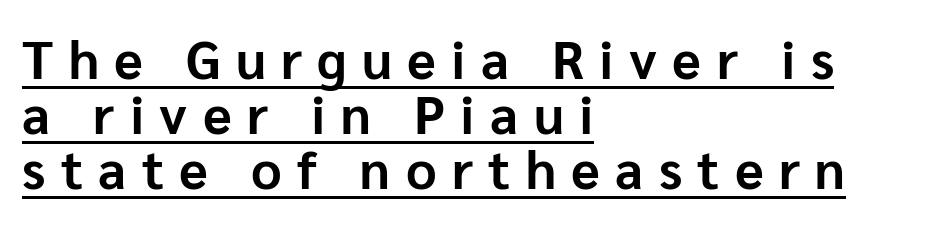
{"serif": "no", "italic": "no", "bold": "yes", "weight": "bold", "width": "normal", "stroke_contrast": "low", "x_height": "medium", "monospaced": "no", "underline": "yes", "align": "left", "line_spacing": "tight", "line_spacing_ratio": 1.04, "letter_spacing": "wide", "letter_spacing_em": 0.29, "glyph_px": 53}
